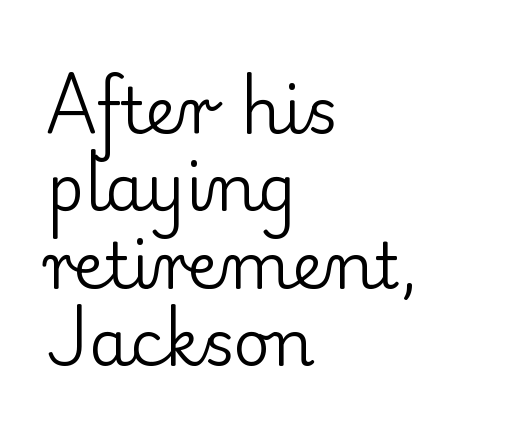
The paragraph shown leans on its left margin. Any mark beneath the type? The region is blank. Note: serifs present on the glyphs. Rendered with straight, roman letterforms. Inter-character spacing is left at the font's built-in metrics. Weight class: somewhere from thin through regular.
